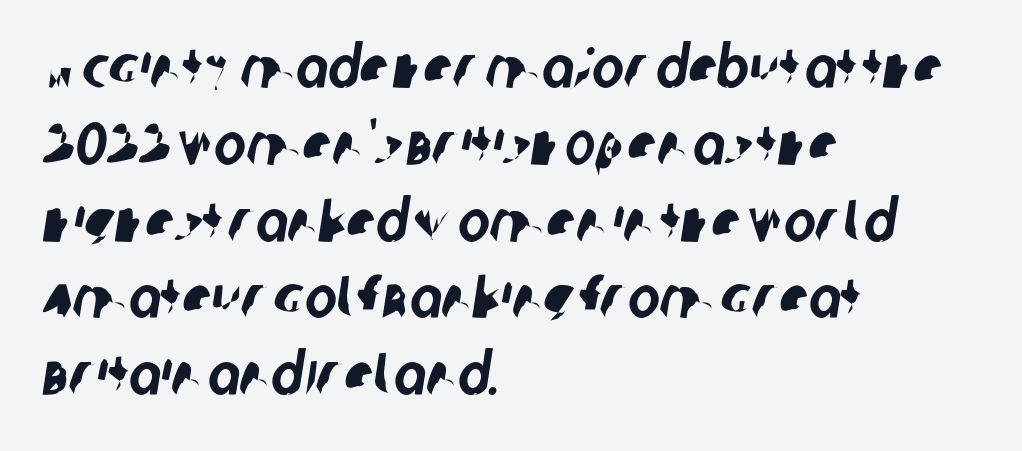
The image shows 60 px condensed sans-serif type; set left-aligned, normal line spacing (1.28x), normal letter spacing, not underlined; low stroke contrast and a large x-height.
